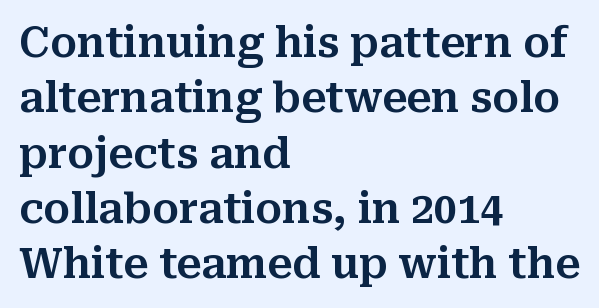
The image shows 41 px serif type, upright; set left-aligned, normal line spacing (1.35x), normal letter spacing, not underlined; medium stroke contrast and a medium x-height.
